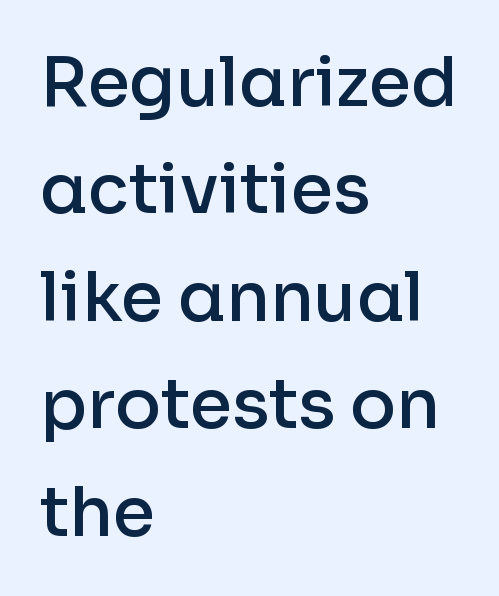
{"serif": "no", "italic": "no", "bold": "semi", "weight": "semibold", "width": "normal", "stroke_contrast": "low", "x_height": "medium", "monospaced": "no", "underline": "no", "align": "left", "line_spacing": "normal", "line_spacing_ratio": 1.58, "letter_spacing": "normal", "letter_spacing_em": 0.0, "glyph_px": 68}
